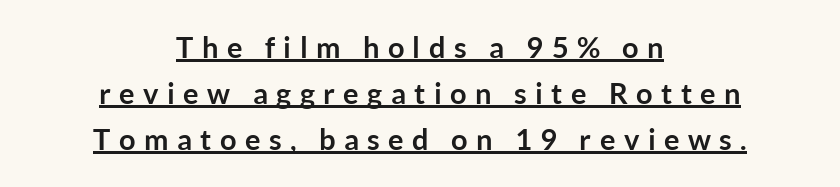
The words here are underlined. The designer went with a sans here, leaving each stem footless. The leading is moderate, giving the passage an even texture. Spacing verdict: proportional, widths tailored to each character. It's the straight-up-and-down kind of type. These lines stack symmetrically, like a column narrowing and widening about its center.
